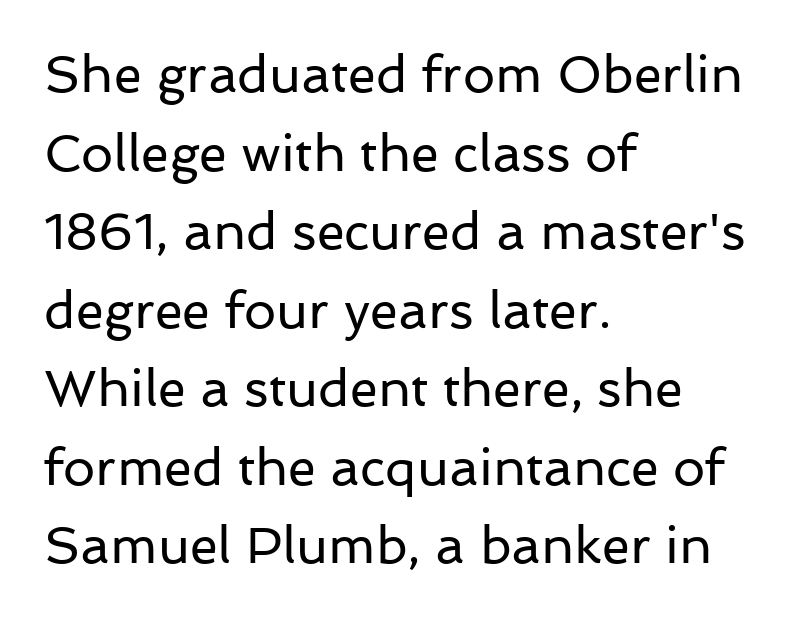
Q: Is the text bold? A: No.
Q: Is the text italic (slanted)? A: No, it is upright.
Q: Is the typeface a serif or a sans-serif typeface? A: Sans-serif.
Q: Is the text underlined? A: No.
Q: How is the paragraph aligned? A: Left-aligned.
Q: Is the spacing between letters normal or unusually wide? A: Normal.
Q: Is the spacing between lines tight, normal or loose? A: Normal.
Q: Width (condensed, normal, or wide)? A: Normal.
Q: Stroke contrast? A: Low.
Q: x-height? A: Medium.
Q: Monospaced? A: No.
